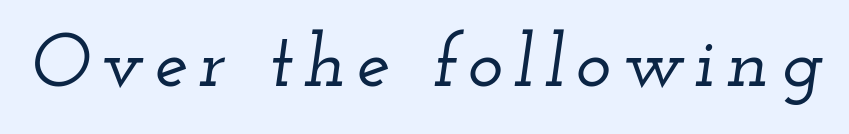
Q: Is the text italic (slanted)? A: Yes, it leans right by about 12 degrees.
Q: Is the typeface a serif or a sans-serif typeface? A: Serif.
Q: Is the text underlined? A: No.
Q: Width (condensed, normal, or wide)? A: Wide.
Q: Stroke contrast? A: Low.
Q: x-height? A: Small.
Q: Monospaced? A: No.
